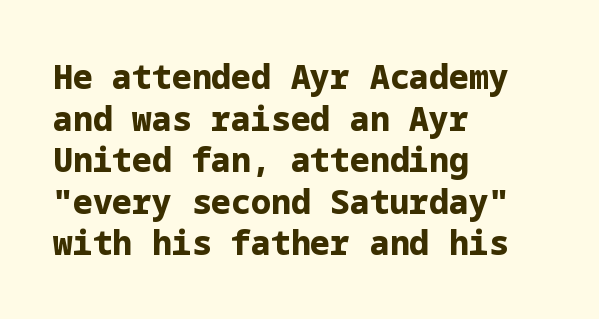
Q: Is the text bold? A: Yes.
Q: Is the text italic (slanted)? A: No, it is upright.
Q: Is the typeface a serif or a sans-serif typeface? A: Sans-serif.
Q: Is the text underlined? A: No.
Q: How is the paragraph aligned? A: Left-aligned.
Q: Is the spacing between letters normal or unusually wide? A: Normal.
Q: Is the spacing between lines tight, normal or loose? A: Normal.
Q: Width (condensed, normal, or wide)? A: Normal.
Q: Stroke contrast? A: Low.
Q: x-height? A: Medium.
